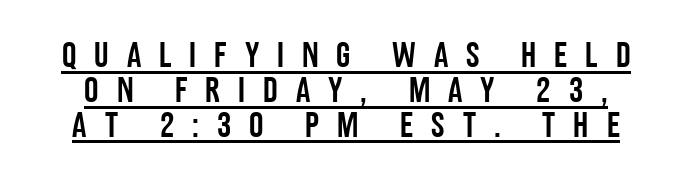
{"serif": "no", "italic": "no", "width": "condensed", "stroke_contrast": "low", "x_height": "large", "monospaced": "no", "underline": "yes", "line_spacing": "tight", "line_spacing_ratio": 0.97, "letter_spacing": "wide", "letter_spacing_em": 0.5, "glyph_px": 36}
